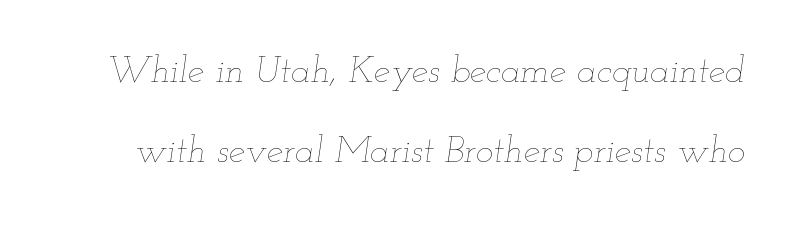
{"italic": "yes", "lean": "right", "slant_degrees": 12, "bold": "no", "weight": "thin", "width": "wide", "stroke_contrast": "low", "x_height": "small", "monospaced": "no", "underline": "no", "line_spacing": "loose", "line_spacing_ratio": 2.15, "letter_spacing": "normal", "letter_spacing_em": 0.0, "glyph_px": 37}
